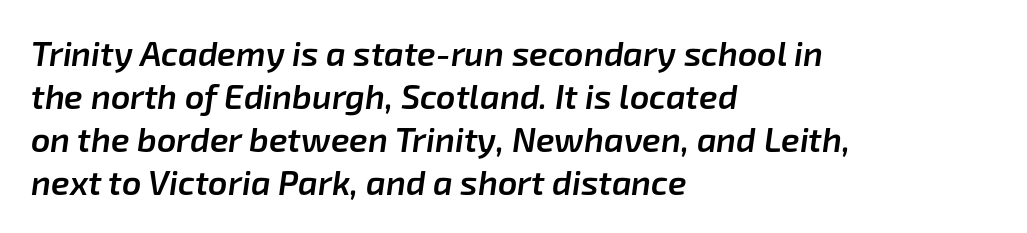
A semibold gives these letters moderate extra thickness, short of bold. Which margin do the lines hug? The left one — the right edge is uneven. The passage shown has conventional tracking throughout. The line-height multiplier appears to be the usual default. Underline: absent.
